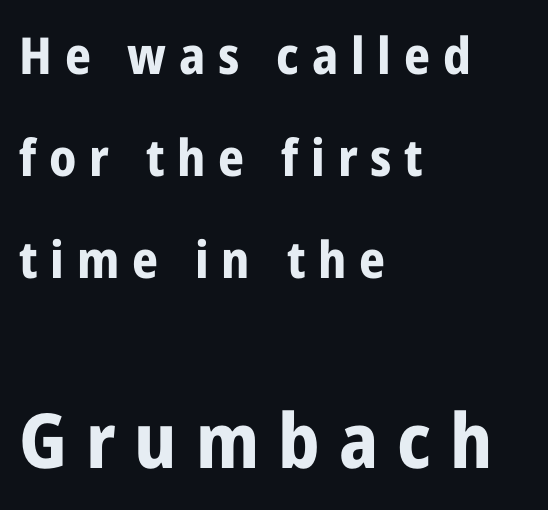
Q: Is the text bold? A: Yes.
Q: Is the text italic (slanted)? A: No, it is upright.
Q: Is the typeface a serif or a sans-serif typeface? A: Sans-serif.
Q: Is the text underlined? A: No.
Q: How is the paragraph aligned? A: Left-aligned.
Q: Is the spacing between letters normal or unusually wide? A: Unusually wide.
Q: Is the spacing between lines tight, normal or loose? A: Loose.
Q: Which block of text is set in a larger size, the first (top) or the second (bottom)? A: The second (bottom) one.
Q: Width (condensed, normal, or wide)? A: Condensed.
Q: Stroke contrast? A: Low.
Q: x-height? A: Medium.
Q: Monospaced? A: No.
